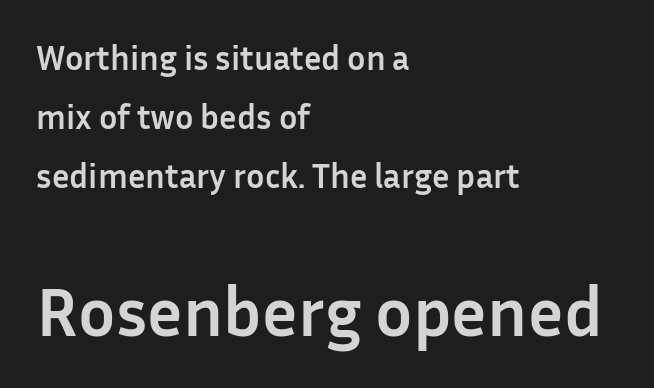
The image shows 69 px semibold sans-serif type, upright; set left-aligned, line spacing 1.73x, normal letter spacing, not underlined; the second (bottom) block is 2.03x larger; low stroke contrast and a medium x-height.
